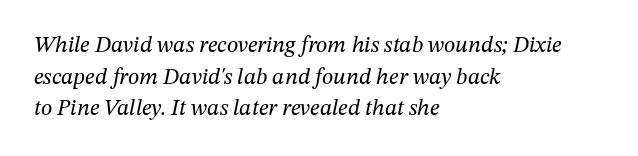
{"italic": "yes", "lean": "right", "slant_degrees": 12, "bold": "no", "underline": "no", "align": "left", "line_spacing": "normal", "line_spacing_ratio": 1.37, "letter_spacing": "normal", "letter_spacing_em": 0.0, "glyph_px": 23}
